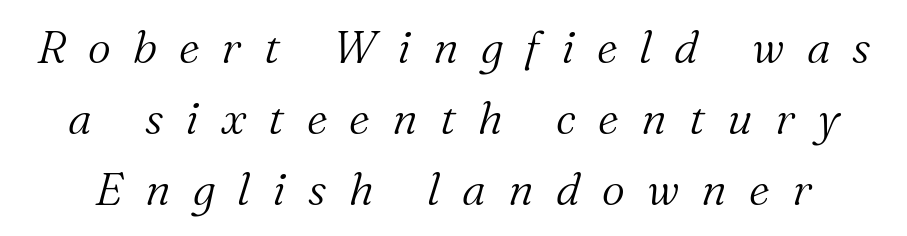
The image shows 45 px light serif type, italic (leaning right); set normal line spacing (1.58x), unusually wide letter spacing (+0.49 em), not underlined; medium stroke contrast and a medium x-height.
